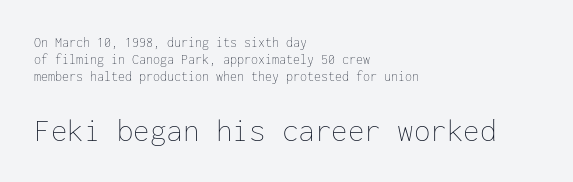
Type without underlining. Students, note that the glyphs here touch the page at normal intervals. The compositor pushed each line to the left boundary. Does the lettering tilt? It doesn't — this is upright. The characters are drawn with everyday or finer stroke widths. Size hierarchy here favors the trailing block over the leading one.
